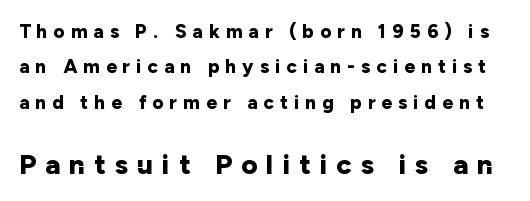
The image shows 28 px bold sans-serif type, upright; set line spacing 1.86x, unusually wide letter spacing (+0.32 em), not underlined; the second (bottom) block is 1.47x larger; low stroke contrast and a medium x-height.
